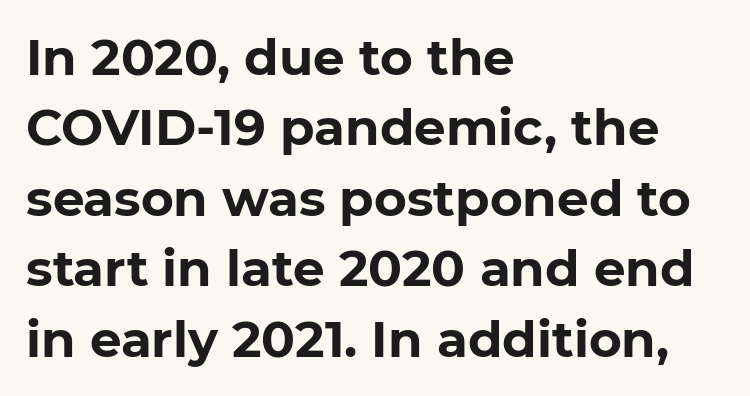
The line-height multiplier appears to be the usual default. The passage shown has conventional tracking throughout. Descender tails drop into unmarked territory. The strokes are fattened all the way to bold.
